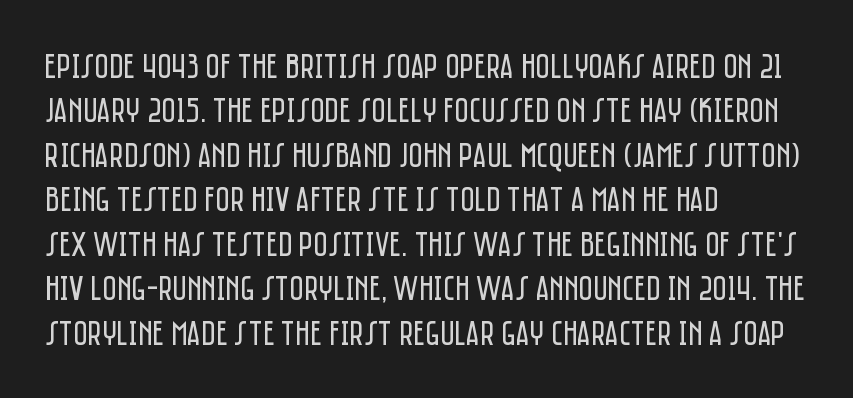
Q: Is the text bold? A: No.
Q: Is the text italic (slanted)? A: No, it is upright.
Q: Is the typeface a serif or a sans-serif typeface? A: Sans-serif.
Q: Is the text underlined? A: No.
Q: How is the paragraph aligned? A: Left-aligned.
Q: Is the spacing between letters normal or unusually wide? A: Normal.
Q: Is the spacing between lines tight, normal or loose? A: Normal.
Q: Width (condensed, normal, or wide)? A: Condensed.
Q: Stroke contrast? A: Low.
Q: x-height? A: Large.
Q: Monospaced? A: No.
